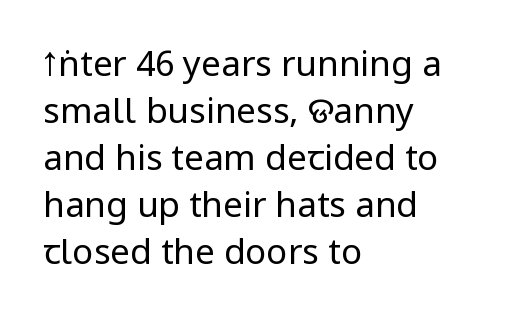
You can tell it's not italic because the verticals are truly vertical. Check the space under the baseline: it is left empty. The line-height multiplier appears to be the usual default. Stem width sits at or under what a default text font uses. In terms of letterspacing, this is plain default setting. These lines are rendered in a variable-pitch font.
